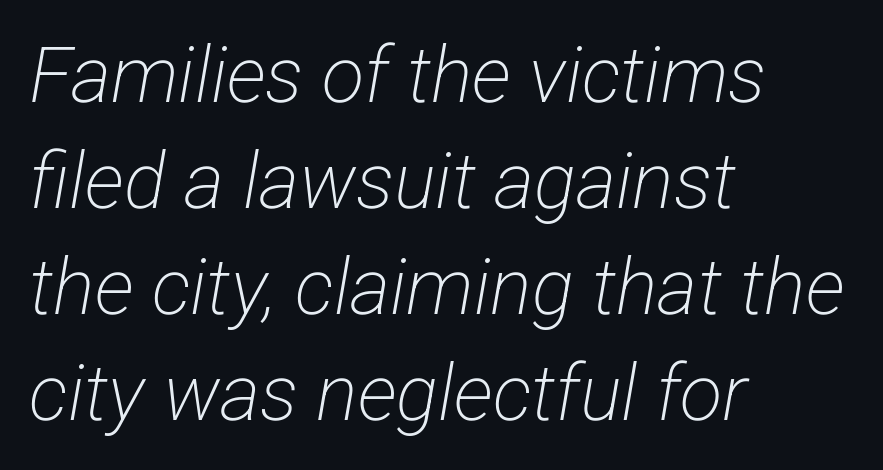
The image shows 78 px light, condensed sans-serif type; set left-aligned, normal line spacing (1.36x), normal letter spacing, not underlined; low stroke contrast and a medium x-height.
